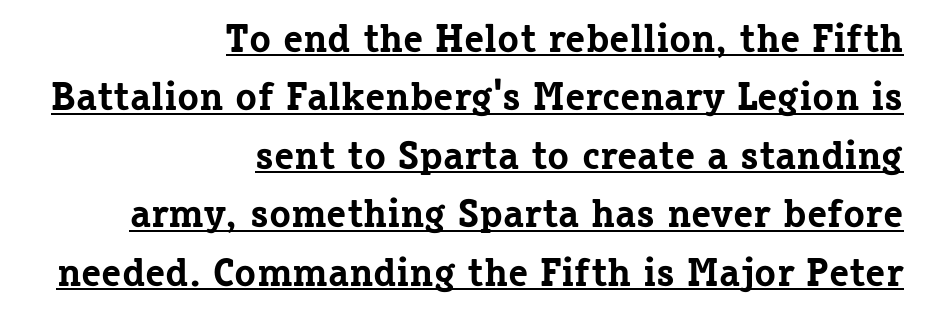
{"serif": "yes", "italic": "no", "bold": "yes", "weight": "bold", "width": "normal", "stroke_contrast": "low", "x_height": "medium", "monospaced": "no", "underline": "yes", "align": "right", "line_spacing": "normal", "line_spacing_ratio": 1.46, "letter_spacing": "normal", "letter_spacing_em": 0.0, "glyph_px": 40}
